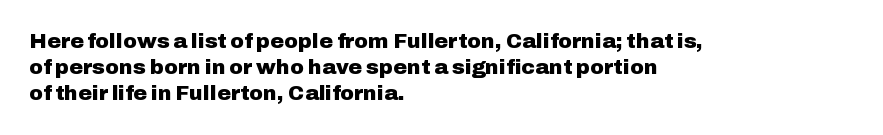
The image shows 21 px bold type, upright; set left-aligned, normal line spacing (1.25x), normal letter spacing, not underlined.
